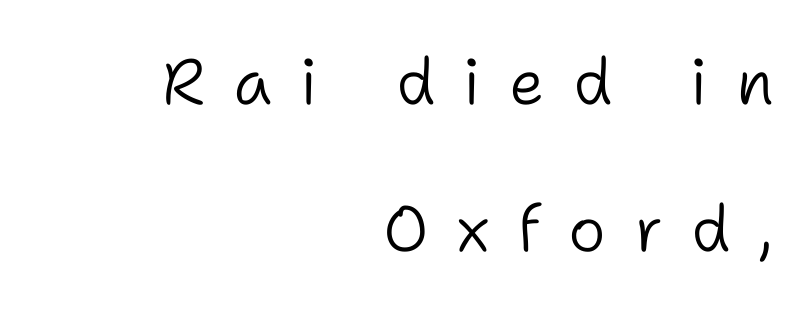
Q: Is the text bold? A: No.
Q: Is the text italic (slanted)? A: No, it is upright.
Q: Is the typeface a serif or a sans-serif typeface? A: Sans-serif.
Q: Is the text underlined? A: No.
Q: How is the paragraph aligned? A: Right-aligned.
Q: Is the spacing between letters normal or unusually wide? A: Unusually wide.
Q: Is the spacing between lines tight, normal or loose? A: Loose.
Q: Width (condensed, normal, or wide)? A: Normal.
Q: Stroke contrast? A: Low.
Q: x-height? A: Medium.
Q: Monospaced? A: No.
